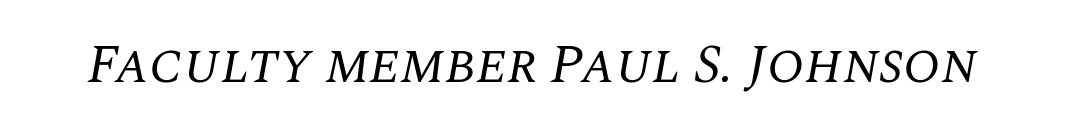
Typographically, this falls in the serif category. Underlining? Definitely not there. The text carries the slant typical of an italic or oblique font. Stroke thickness stays within the range of a standard reading face or lighter.
